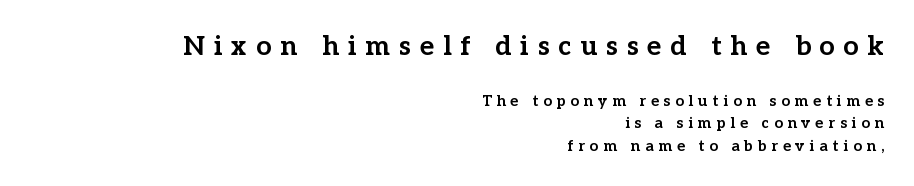
{"italic": "no", "bold": "yes", "underline": "no", "align": "right", "line_spacing": "normal", "line_spacing_ratio": 1.49, "letter_spacing": "wide", "letter_spacing_em": 0.33, "larger_block": "first", "size_ratio": 1.8, "glyph_px": 27}
